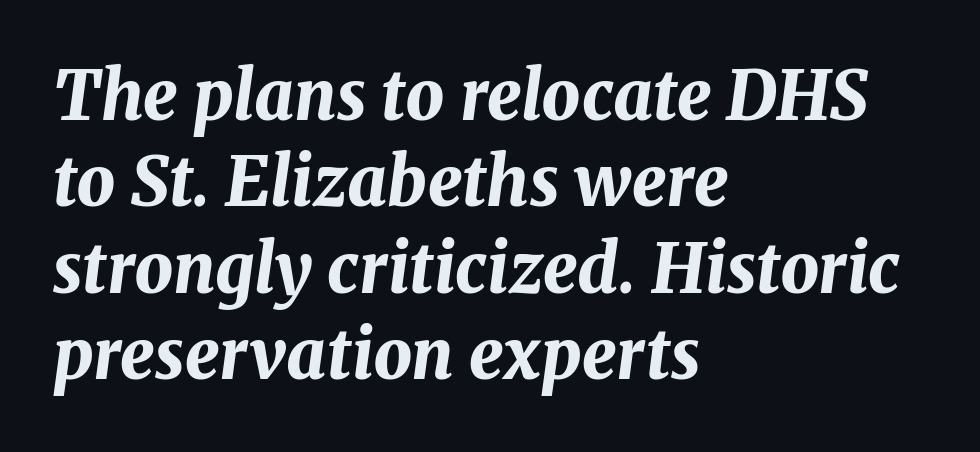
Layout note: lines flush left. Does the lettering tilt? It does — this is italic. Typographic density is high because the face is bold. Varying glyph widths throughout — classic text-font behaviour.
